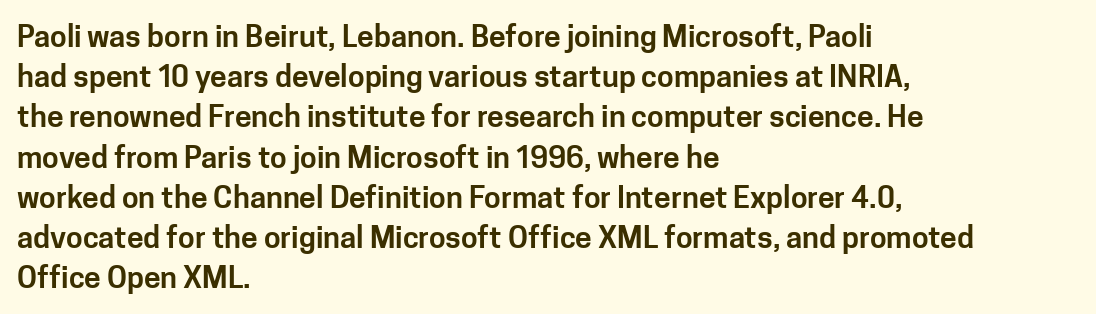
The image shows 30 px sans-serif type, upright; set left-aligned, normal line spacing (1.34x), normal letter spacing, not underlined; low stroke contrast and a medium x-height.
